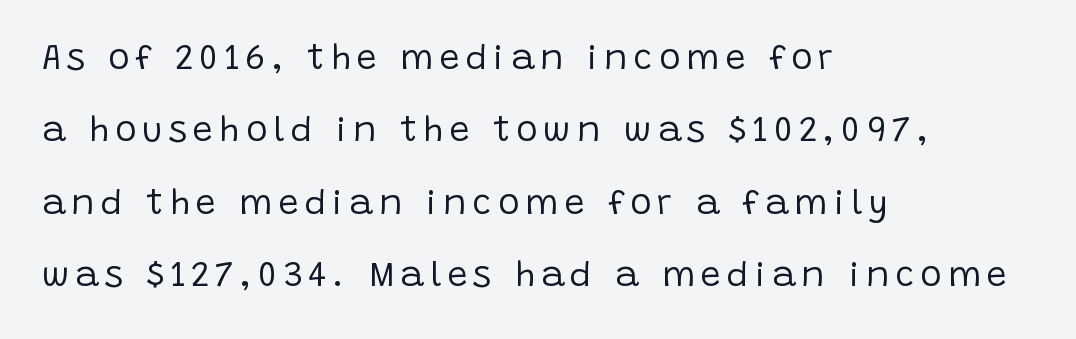
The image shows 36 px regular-weight sans-serif type, upright; set left-aligned, loose line spacing (2.01x), not underlined; low stroke contrast and a large x-height.
